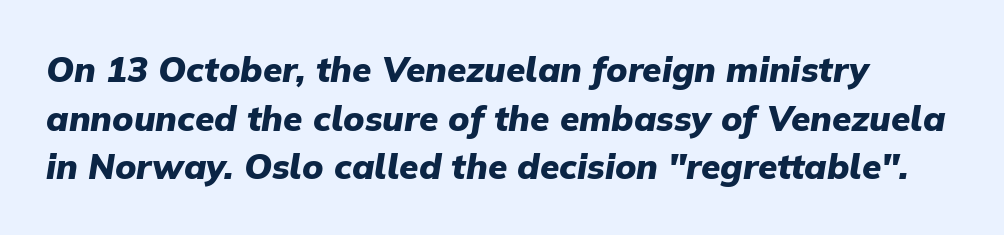
Type without underlining. Quick note: interline space is typical. The gaps between neighbouring characters are ordinary and unremarkable. Character widths vary here, with narrow letters taking less room than wide ones. Every letter is thick-stroked: bold, no question.
